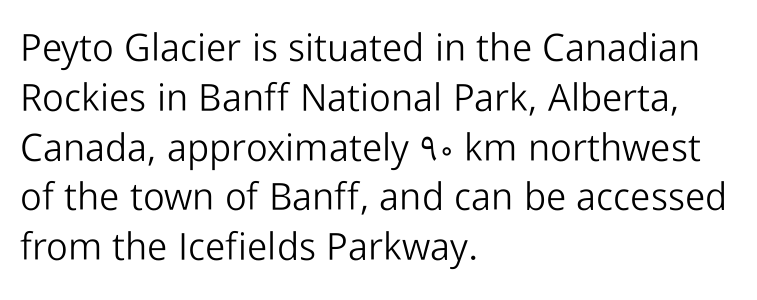
Stroke mass is kept to a normal reading level or below. Character widths vary here, with narrow letters taking less room than wide ones. The lettering holds an erect, upright posture throughout. A student would call this left alignment; a typographer would say flush left, rag right. Honestly, there is no underline to notice here at all. The tracking reads as untouched default to a designer's eye.
